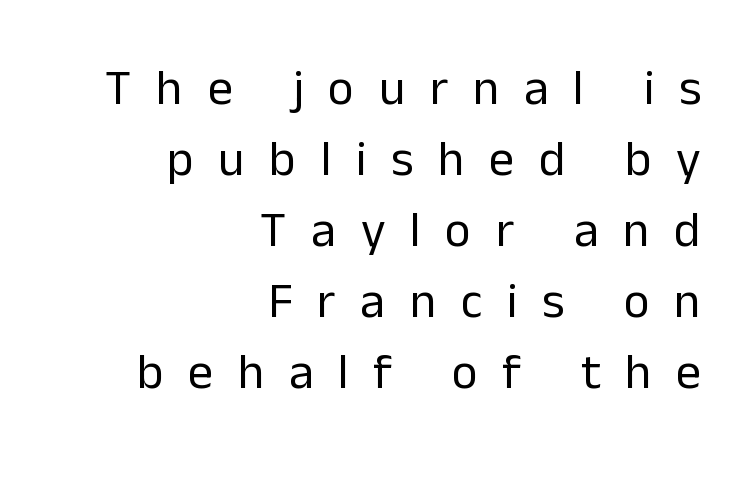
Q: Is the text bold? A: No.
Q: Is the text italic (slanted)? A: No, it is upright.
Q: Is the typeface a serif or a sans-serif typeface? A: Sans-serif.
Q: Is the text underlined? A: No.
Q: How is the paragraph aligned? A: Right-aligned.
Q: Is the spacing between letters normal or unusually wide? A: Unusually wide.
Q: Is the spacing between lines tight, normal or loose? A: Normal.
Q: Width (condensed, normal, or wide)? A: Normal.
Q: Stroke contrast? A: Low.
Q: x-height? A: Medium.
Q: Monospaced? A: No.
